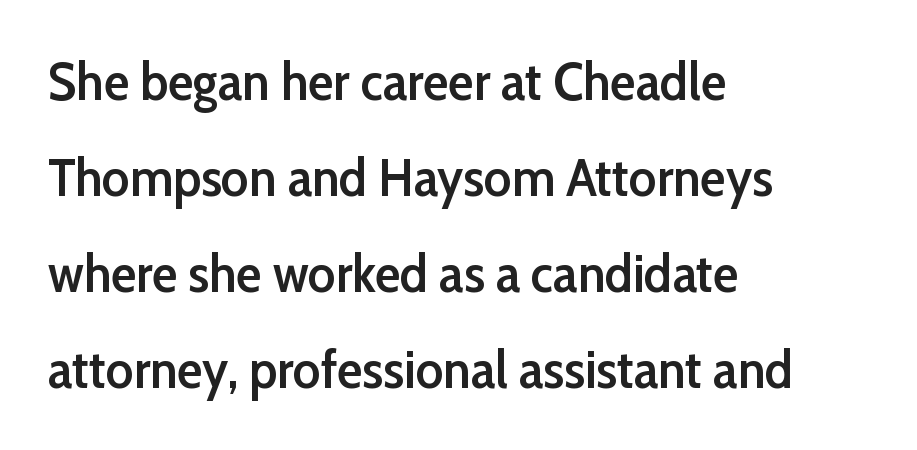
The image shows 53 px semibold sans-serif type, upright; set left-aligned, line spacing 1.81x, normal letter spacing, not underlined; low stroke contrast and a medium x-height.
